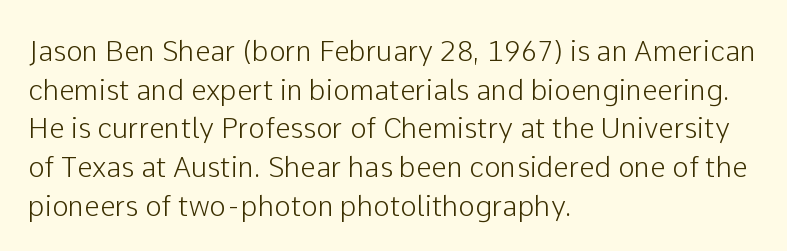
The image shows 28 px sans-serif type, upright; set left-aligned, normal line spacing (1.38x), normal letter spacing, not underlined; low stroke contrast and a medium x-height.
